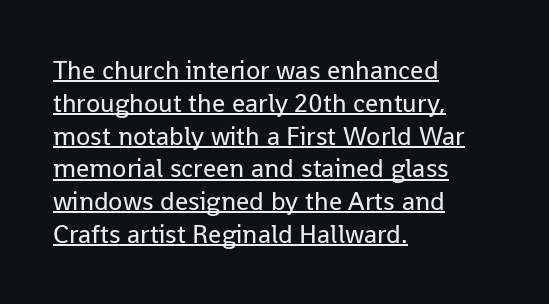
Is the stroke heavy? The answer is a plain regular-or-lighter. In terms of posture, this sample is upright. The face used here is rendered with its standard letterfit. The lines sit at an ordinary, default distance from one another. Descenders here cross a horizontal rule under the line.
